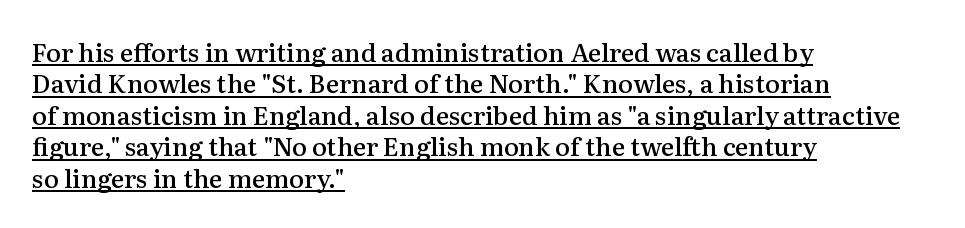
{"italic": "no", "bold": "semi", "underline": "yes", "align": "left", "line_spacing": "normal", "line_spacing_ratio": 1.26, "letter_spacing": "normal", "letter_spacing_em": 0.0, "glyph_px": 25}
